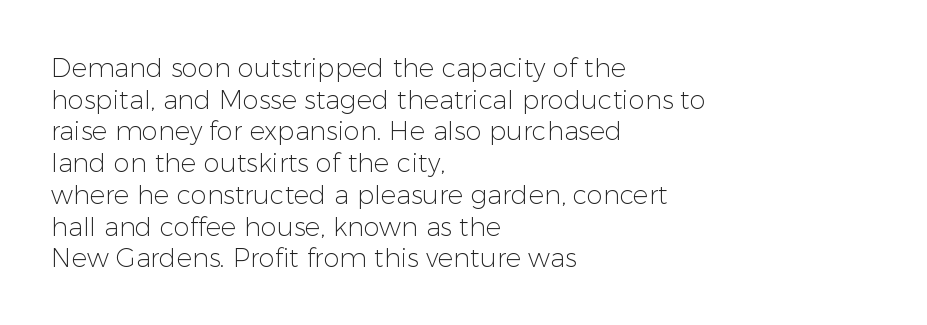
The image shows 26 px text type, upright; set left-aligned, line spacing 1.22x, normal letter spacing, not underlined.
